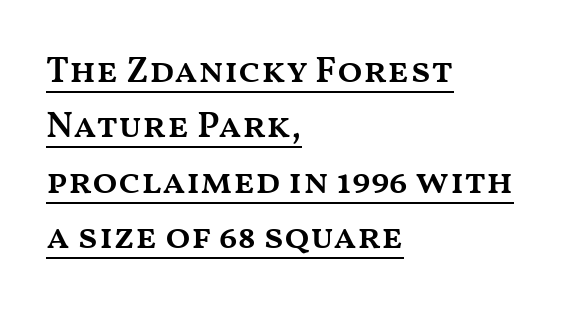
Q: Is the text bold? A: Semi-bold.
Q: Is the text italic (slanted)? A: No, it is upright.
Q: Is the text underlined? A: Yes.
Q: How is the paragraph aligned? A: Left-aligned.
Q: Is the spacing between letters normal or unusually wide? A: Normal.
Q: Is the spacing between lines tight, normal or loose? A: Normal.
Q: Width (condensed, normal, or wide)? A: Wide.
Q: Stroke contrast? A: Medium.
Q: x-height? A: Medium.
Q: Monospaced? A: No.
